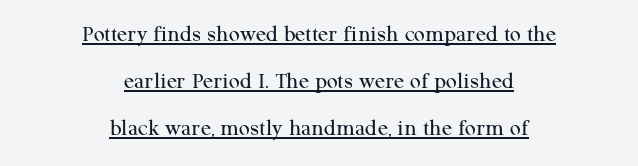
Q: Is the text bold? A: No.
Q: Is the text italic (slanted)? A: No, it is upright.
Q: Is the text underlined? A: Yes.
Q: How is the paragraph aligned? A: Centered.
Q: Is the spacing between letters normal or unusually wide? A: Normal.
Q: Is the spacing between lines tight, normal or loose? A: Loose.
